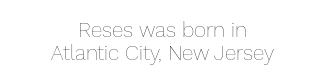
The image shows 21 px text type, upright; set centered, tight line spacing (1.09x), normal letter spacing, not underlined.
